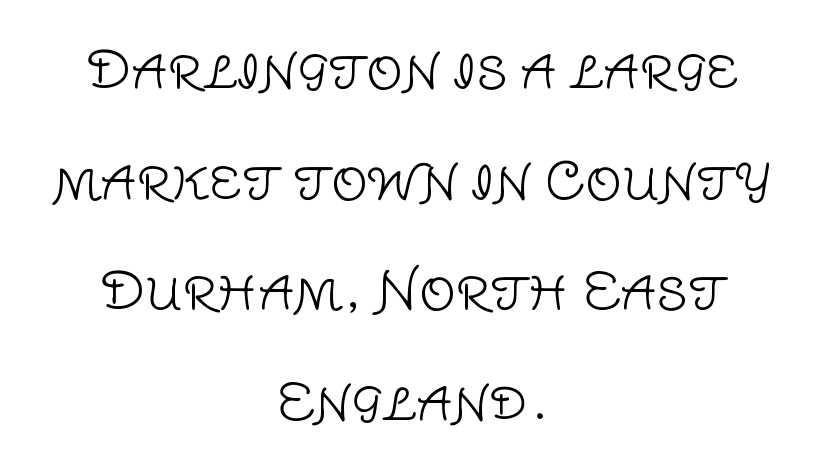
Q: Is the text bold? A: No.
Q: Is the text italic (slanted)? A: Yes.
Q: Is the typeface a serif or a sans-serif typeface? A: Sans-serif.
Q: Is the text underlined? A: No.
Q: How is the paragraph aligned? A: Centered.
Q: Is the spacing between letters normal or unusually wide? A: Normal.
Q: Is the spacing between lines tight, normal or loose? A: Loose.
Q: Width (condensed, normal, or wide)? A: Normal.
Q: Stroke contrast? A: Low.
Q: x-height? A: Large.
Q: Monospaced? A: No.
